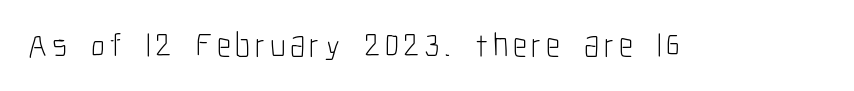
{"serif": "no", "italic": "no", "bold": "no", "weight": "light", "width": "condensed", "stroke_contrast": "low", "x_height": "medium", "monospaced": "no", "underline": "no", "glyph_px": 34}
